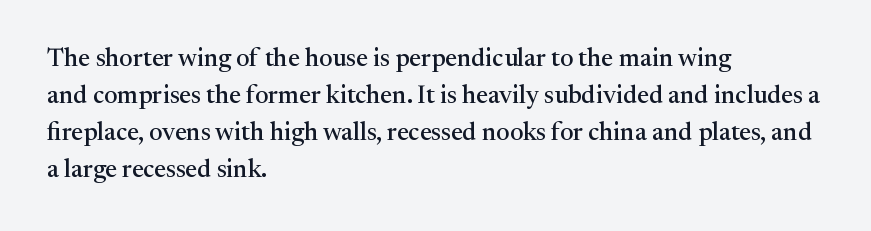
{"italic": "no", "underline": "no", "align": "left", "line_spacing": "normal", "line_spacing_ratio": 1.48, "letter_spacing": "normal", "letter_spacing_em": 0.0, "glyph_px": 25}
